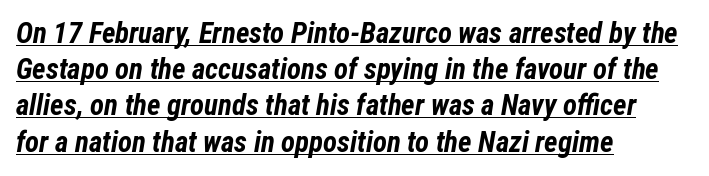
{"italic": "yes", "lean": "right", "slant_degrees": 12, "bold": "yes", "weight": "bold", "width": "condensed", "stroke_contrast": "low", "x_height": "medium", "monospaced": "no", "underline": "yes", "align": "left", "line_spacing": "normal", "line_spacing_ratio": 1.25, "letter_spacing": "normal", "letter_spacing_em": 0.0, "glyph_px": 29}
